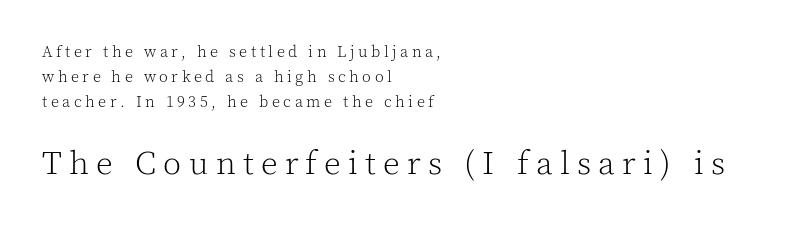
{"serif": "yes", "italic": "no", "bold": "no", "weight": "light", "width": "normal", "x_height": "medium", "monospaced": "no", "underline": "no", "align": "left", "line_spacing": "normal", "line_spacing_ratio": 1.55, "letter_spacing": "wide", "letter_spacing_em": 0.22, "larger_block": "second", "size_ratio": 2.06, "glyph_px": 33}
